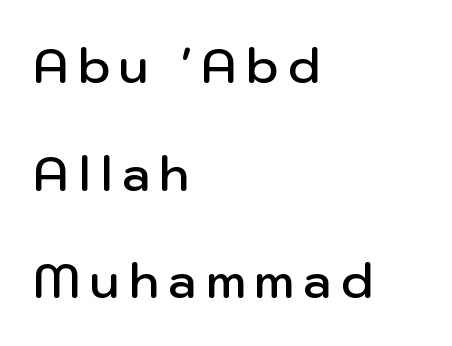
Typeset ragged right — the left edge is the straight one. The designer dialed line spacing up above the default. The rendering uses natural spacing where letterforms have individual widths. The typeface chosen for these lines omits serifs. The lettering stays uniformly vertical, giving the passage a roman look.
